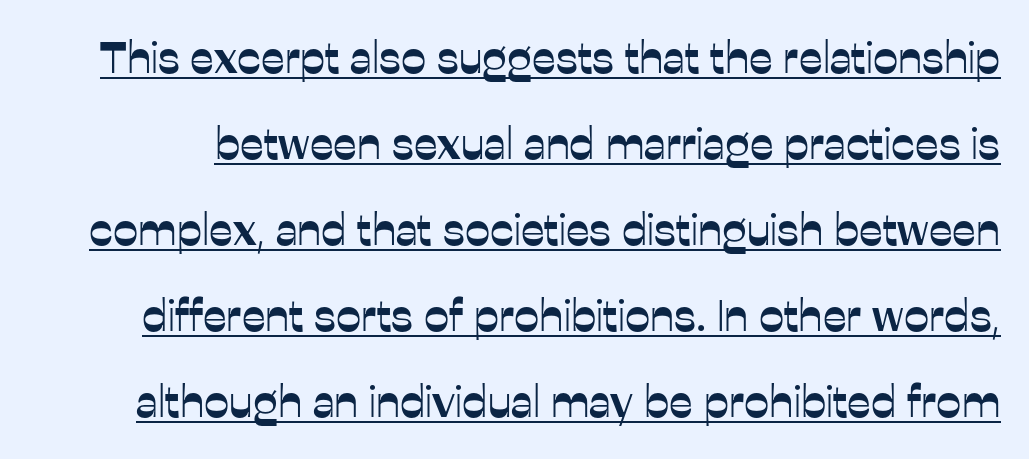
Q: Is the text italic (slanted)? A: No, it is upright.
Q: Is the typeface a serif or a sans-serif typeface? A: Sans-serif.
Q: Is the text underlined? A: Yes.
Q: Is the spacing between letters normal or unusually wide? A: Normal.
Q: Is the spacing between lines tight, normal or loose? A: Loose.
Q: Width (condensed, normal, or wide)? A: Normal.
Q: Stroke contrast? A: Low.
Q: x-height? A: Medium.
Q: Monospaced? A: No.
